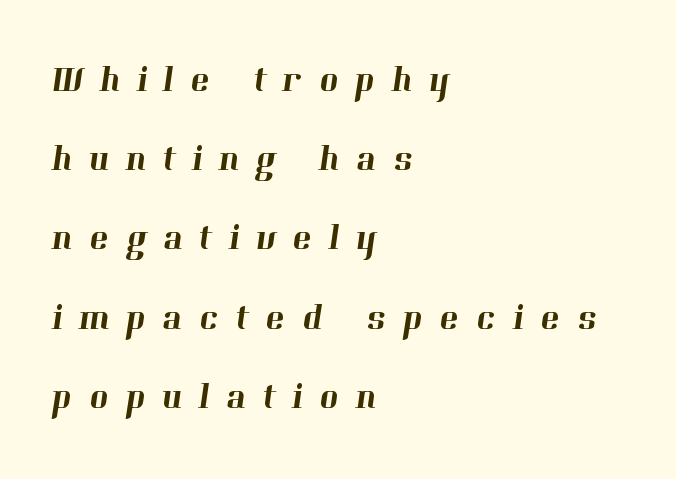
{"serif": "yes", "width": "normal", "stroke_contrast": "high", "x_height": "medium", "monospaced": "no", "underline": "no", "align": "left", "line_spacing": "loose", "line_spacing_ratio": 2.2, "letter_spacing": "wide", "letter_spacing_em": 0.47, "glyph_px": 36}
